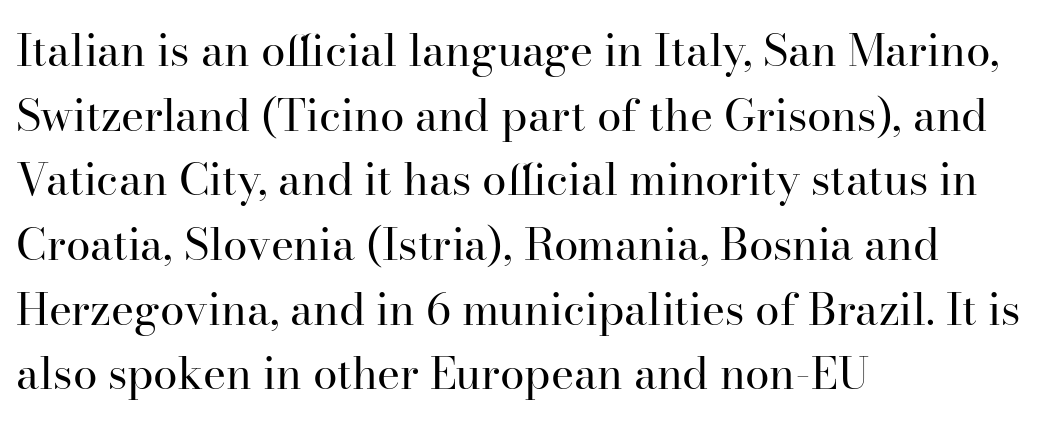
Q: Is the text bold? A: No.
Q: Is the text italic (slanted)? A: No, it is upright.
Q: Is the typeface a serif or a sans-serif typeface? A: Serif.
Q: Is the text underlined? A: No.
Q: How is the paragraph aligned? A: Left-aligned.
Q: Is the spacing between letters normal or unusually wide? A: Normal.
Q: Is the spacing between lines tight, normal or loose? A: Normal.
Q: Width (condensed, normal, or wide)? A: Normal.
Q: Stroke contrast? A: High.
Q: x-height? A: Small.
Q: Monospaced? A: No.
